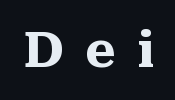
{"serif": "yes", "italic": "no", "bold": "yes", "weight": "heavy", "width": "normal", "stroke_contrast": "medium", "x_height": "medium", "monospaced": "no", "underline": "no", "letter_spacing": "wide", "letter_spacing_em": 0.43, "glyph_px": 49}
